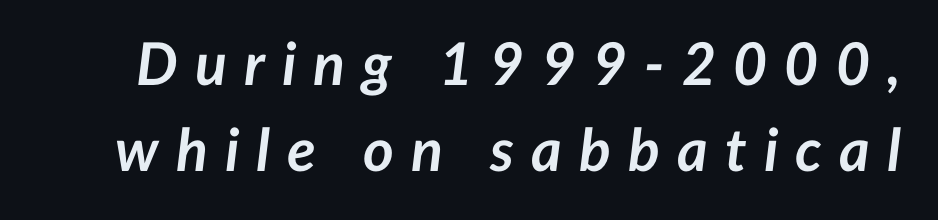
Q: Is the text bold? A: Yes.
Q: Is the text italic (slanted)? A: Yes, it leans right by about 7 degrees.
Q: Is the text underlined? A: No.
Q: Is the spacing between letters normal or unusually wide? A: Unusually wide.
Q: Is the spacing between lines tight, normal or loose? A: Normal.
Q: Width (condensed, normal, or wide)? A: Normal.
Q: Stroke contrast? A: Low.
Q: x-height? A: Medium.
Q: Monospaced? A: No.
